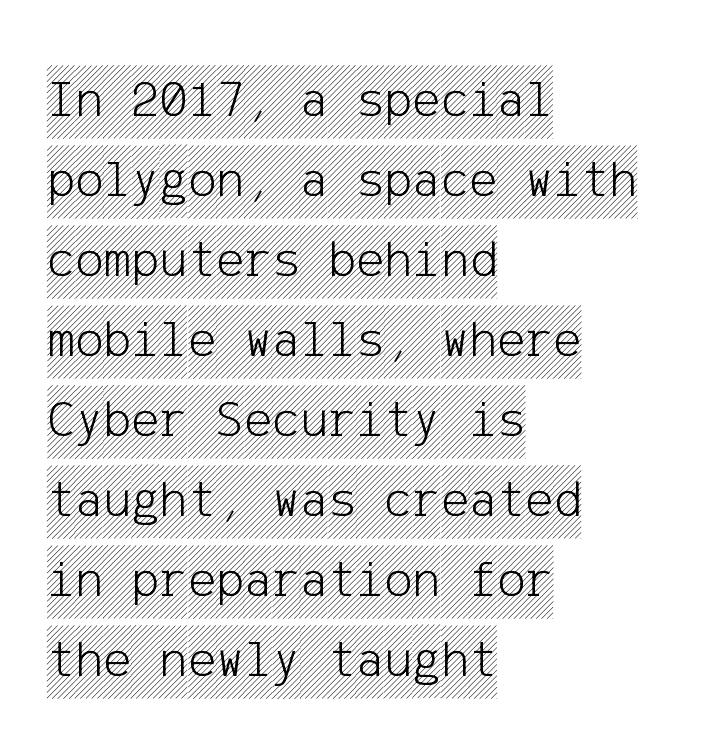
This block has exactly the height ordinary leading produces. Students, note that the glyphs here touch the page at normal intervals. In terms of posture, this sample is upright. The area under the type is left untouched. If you drew a ruler down the left edge, every line would touch it.
